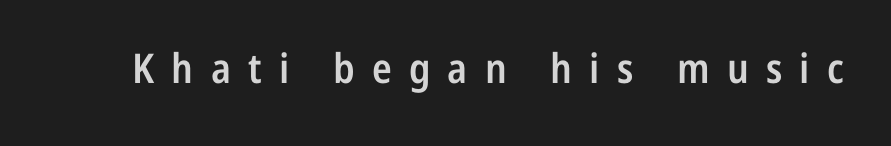
The image shows 41 px semibold, condensed sans-serif type, upright; set unusually wide letter spacing (+0.42 em), not underlined; low stroke contrast and a medium x-height.
